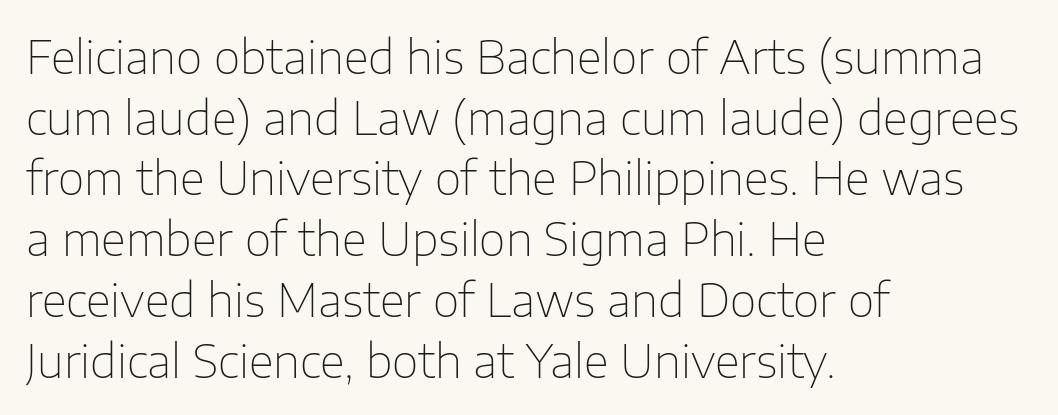
Q: Is the text bold? A: No.
Q: Is the text italic (slanted)? A: No, it is upright.
Q: Is the typeface a serif or a sans-serif typeface? A: Sans-serif.
Q: Is the text underlined? A: No.
Q: How is the paragraph aligned? A: Left-aligned.
Q: Is the spacing between letters normal or unusually wide? A: Normal.
Q: Is the spacing between lines tight, normal or loose? A: Normal.
Q: Width (condensed, normal, or wide)? A: Normal.
Q: Stroke contrast? A: Low.
Q: x-height? A: Medium.
Q: Monospaced? A: No.
